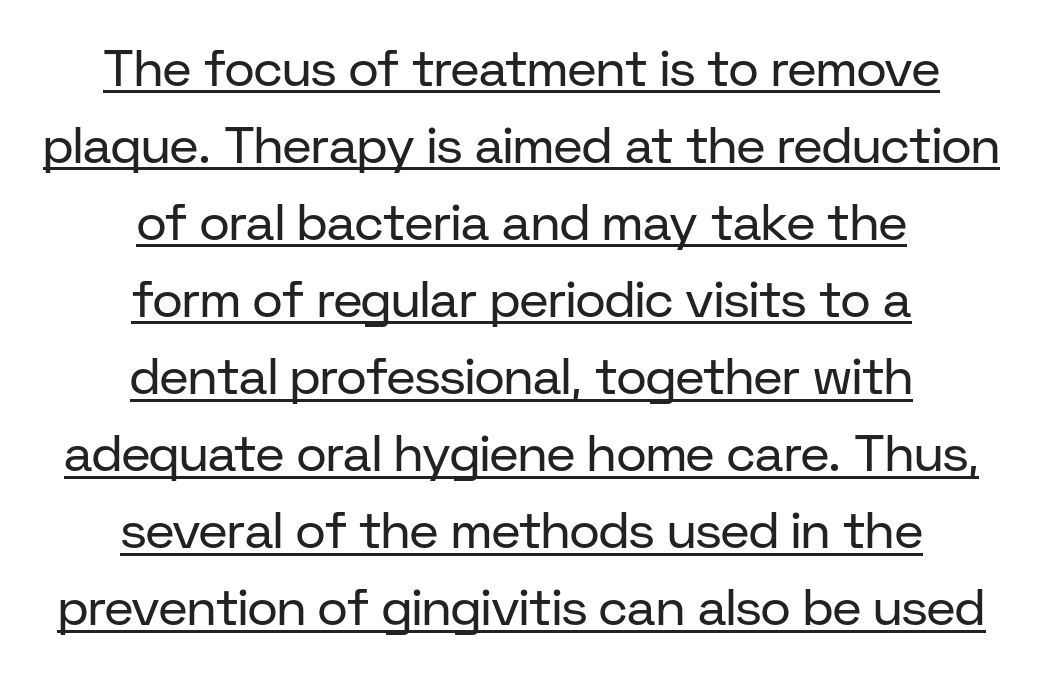
Q: Is the text bold? A: No.
Q: Is the text italic (slanted)? A: No, it is upright.
Q: Is the typeface a serif or a sans-serif typeface? A: Sans-serif.
Q: Is the text underlined? A: Yes.
Q: How is the paragraph aligned? A: Centered.
Q: Is the spacing between letters normal or unusually wide? A: Normal.
Q: Is the spacing between lines tight, normal or loose? A: Normal.
Q: Width (condensed, normal, or wide)? A: Normal.
Q: Stroke contrast? A: Low.
Q: x-height? A: Medium.
Q: Monospaced? A: No.
